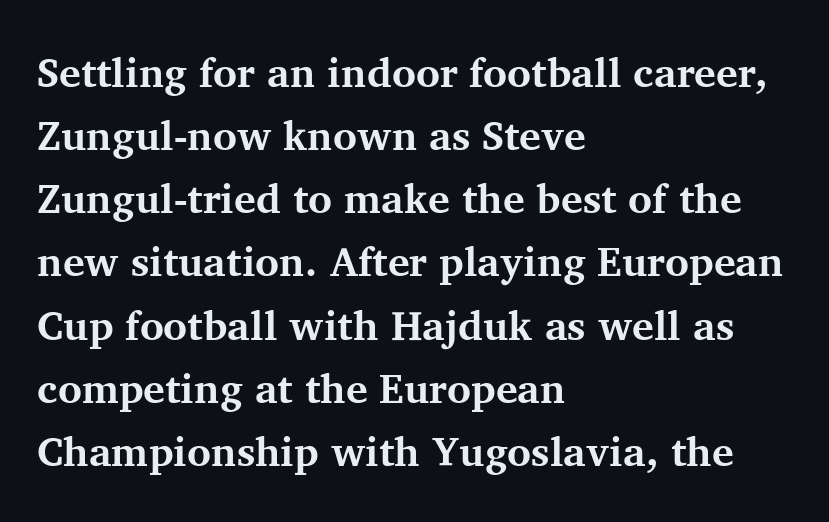
The image shows 41 px bold serif type, upright; set left-aligned, normal line spacing (1.54x), normal letter spacing, not underlined; medium stroke contrast and a medium x-height.
